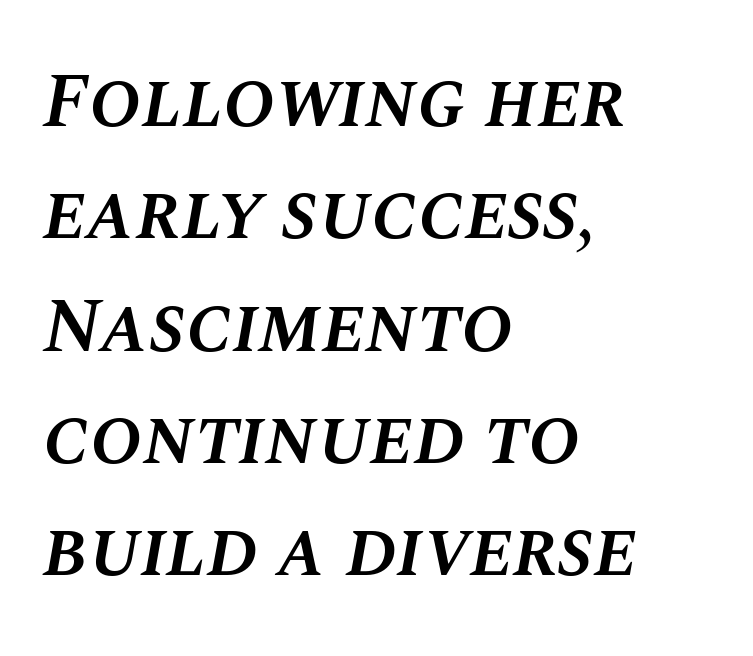
{"italic": "yes", "lean": "right", "slant_degrees": 10, "bold": "semi", "weight": "semibold", "width": "normal", "stroke_contrast": "medium", "x_height": "large", "monospaced": "no", "underline": "no", "align": "left", "line_spacing": "normal", "line_spacing_ratio": 1.44, "letter_spacing": "normal", "letter_spacing_em": 0.0, "glyph_px": 78}
